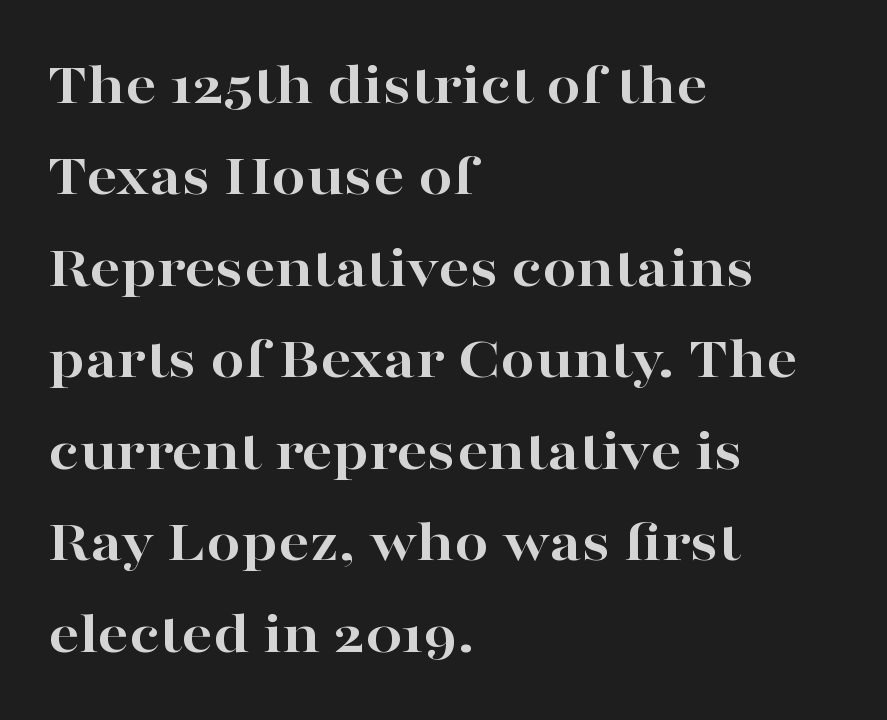
Q: Is the text bold? A: Yes.
Q: Is the text italic (slanted)? A: No, it is upright.
Q: Is the typeface a serif or a sans-serif typeface? A: Serif.
Q: Is the text underlined? A: No.
Q: How is the paragraph aligned? A: Left-aligned.
Q: Is the spacing between letters normal or unusually wide? A: Normal.
Q: Is the spacing between lines tight, normal or loose? A: Normal.
Q: Width (condensed, normal, or wide)? A: Wide.
Q: Stroke contrast? A: High.
Q: x-height? A: Medium.
Q: Monospaced? A: No.
